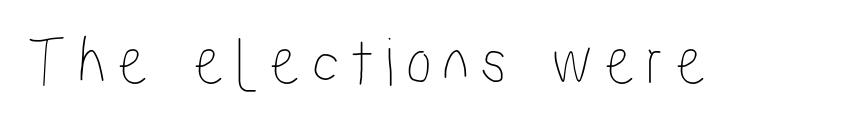
The image shows 70 px condensed type, upright; set not underlined; low stroke contrast and a medium x-height.
